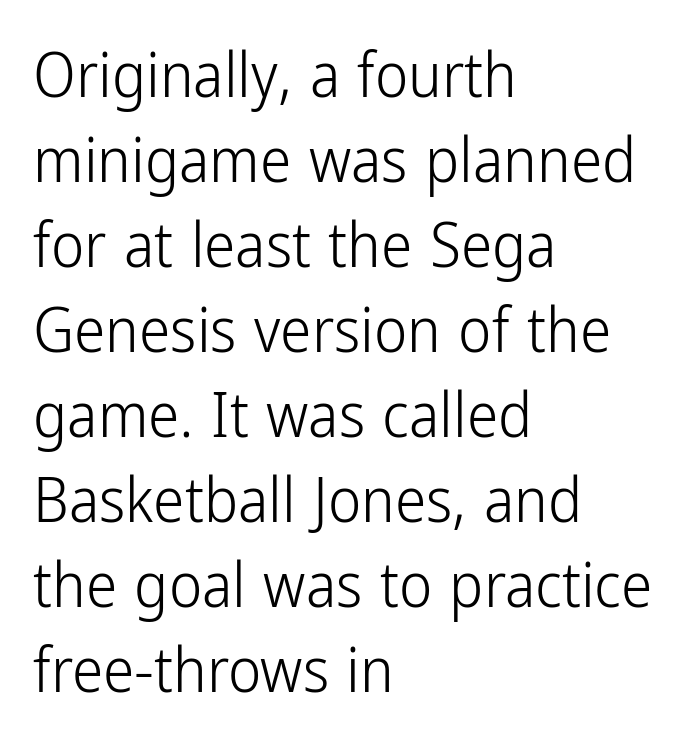
Q: Is the text bold? A: No.
Q: Is the text italic (slanted)? A: No, it is upright.
Q: Is the typeface a serif or a sans-serif typeface? A: Sans-serif.
Q: Is the text underlined? A: No.
Q: How is the paragraph aligned? A: Left-aligned.
Q: Is the spacing between letters normal or unusually wide? A: Normal.
Q: Is the spacing between lines tight, normal or loose? A: Normal.
Q: Width (condensed, normal, or wide)? A: Condensed.
Q: Stroke contrast? A: Low.
Q: x-height? A: Medium.
Q: Monospaced? A: No.
